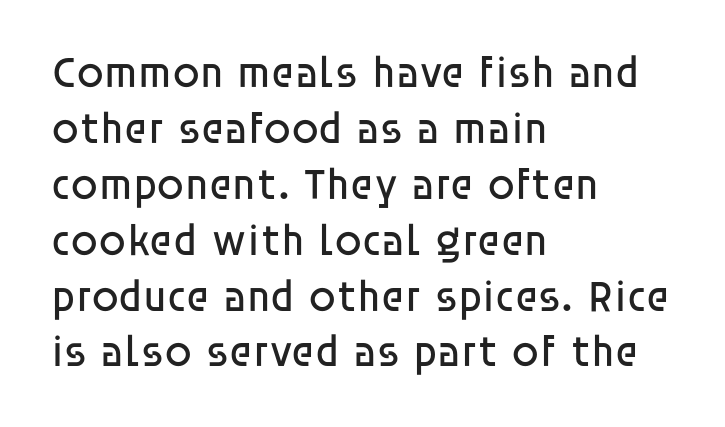
The font is comparable to plain body text, perhaps lighter. The letters carry no serifs — their stems end cleanly without finishing strokes. If you drew a line through each stem, it would be perfectly vertical. Just letters on the line, the space beneath them empty. The gaps between neighbouring characters are ordinary and unremarkable.
